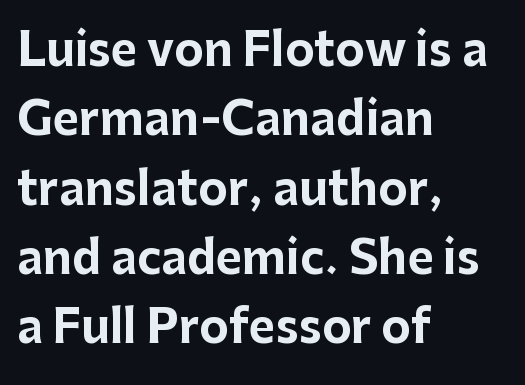
{"serif": "no", "italic": "no", "bold": "yes", "weight": "bold", "width": "normal", "stroke_contrast": "low", "x_height": "medium", "monospaced": "no", "underline": "no", "align": "left", "line_spacing": "normal", "line_spacing_ratio": 1.54, "letter_spacing": "normal", "letter_spacing_em": 0.0, "glyph_px": 45}
